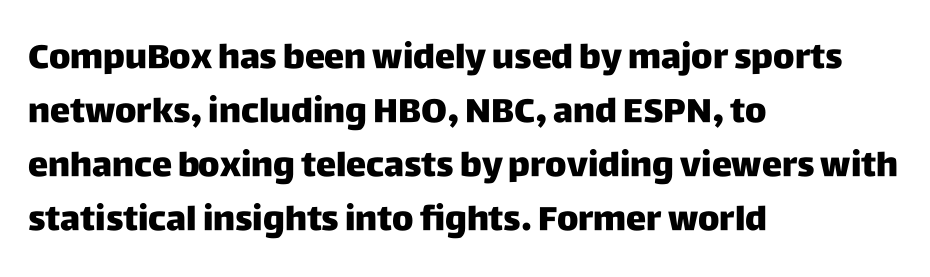
Style check: upright. The paragraph shown leans on its left margin. Think of a printed novel: that variable character pitch is what you see here. The line-height multiplier appears to be the usual default. Any mark beneath the type? The region is blank.
